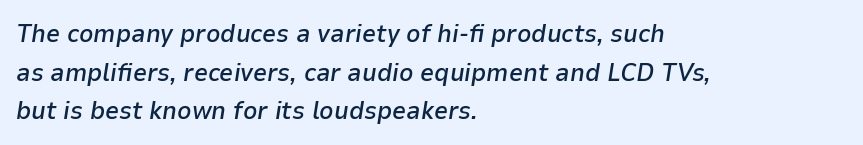
{"italic": "yes", "lean": "right", "slant_degrees": 9, "bold": "semi", "underline": "no", "align": "left", "line_spacing": "normal", "line_spacing_ratio": 1.55, "letter_spacing": "normal", "letter_spacing_em": 0.0, "glyph_px": 25}
